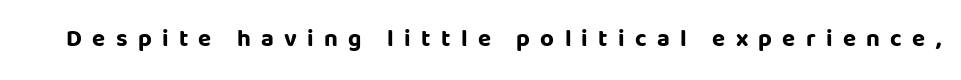
{"italic": "no", "bold": "yes", "underline": "no", "letter_spacing": "wide", "letter_spacing_em": 0.43, "glyph_px": 24}
